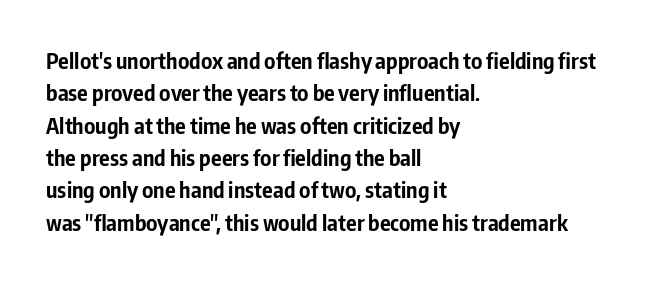
The image shows 22 px bold type, upright; set left-aligned, normal line spacing (1.47x), normal letter spacing, not underlined.
